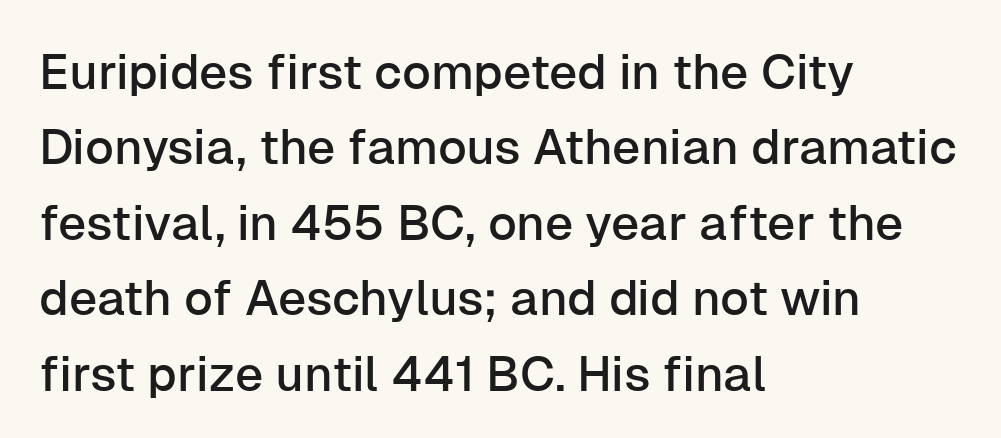
There is no visible air inserted between adjacent glyphs. The characters display no serif detailing; their extremities are plain. Decoration check: the copy has no underline. The line-height multiplier appears to be the usual default.
